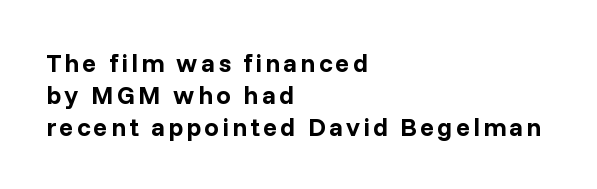
The image shows 26 px bold type, upright; set left-aligned, line spacing 1.23x, not underlined.
